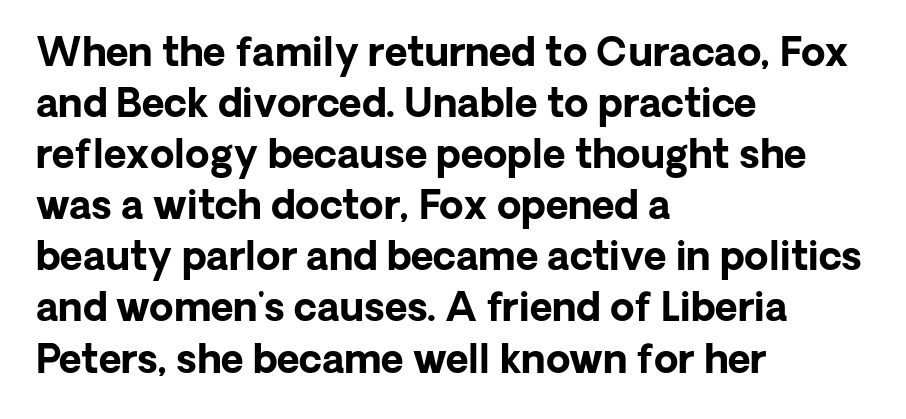
The image shows 39 px bold sans-serif type, upright; set left-aligned, normal line spacing (1.31x), normal letter spacing, not underlined; low stroke contrast and a medium x-height.
